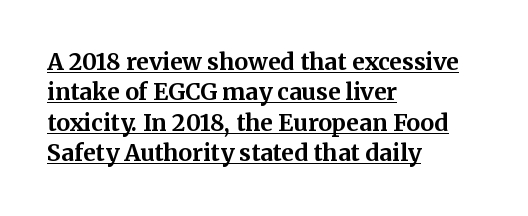
{"italic": "no", "bold": "yes", "underline": "yes", "align": "left", "line_spacing": "normal", "line_spacing_ratio": 1.32, "letter_spacing": "normal", "letter_spacing_em": 0.0, "glyph_px": 23}
